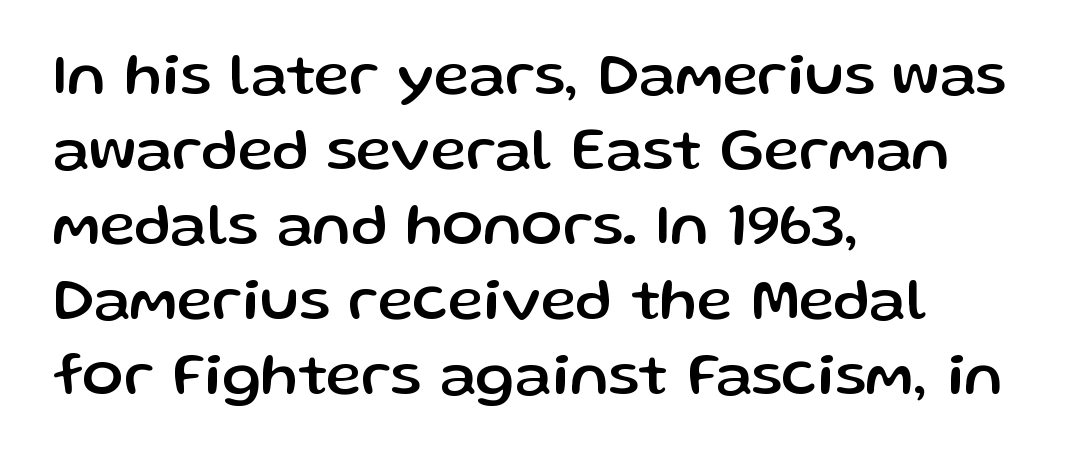
Does the type have serifs? No, each stem ends abruptly. Words float on clear page, feet unadorned. Spacing verdict: proportional, widths tailored to each character. Ordinary non-slanted type is in use. The setting favours the left margin, as ordinary paragraphs usually do.
